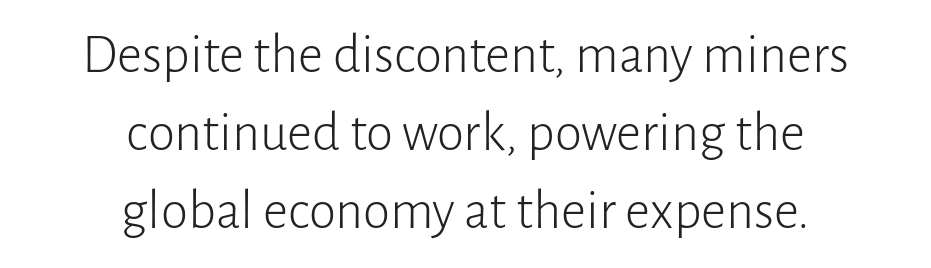
The image shows 55 px light sans-serif type, upright; set centered, normal line spacing (1.42x), normal letter spacing, not underlined; low stroke contrast and a medium x-height.
